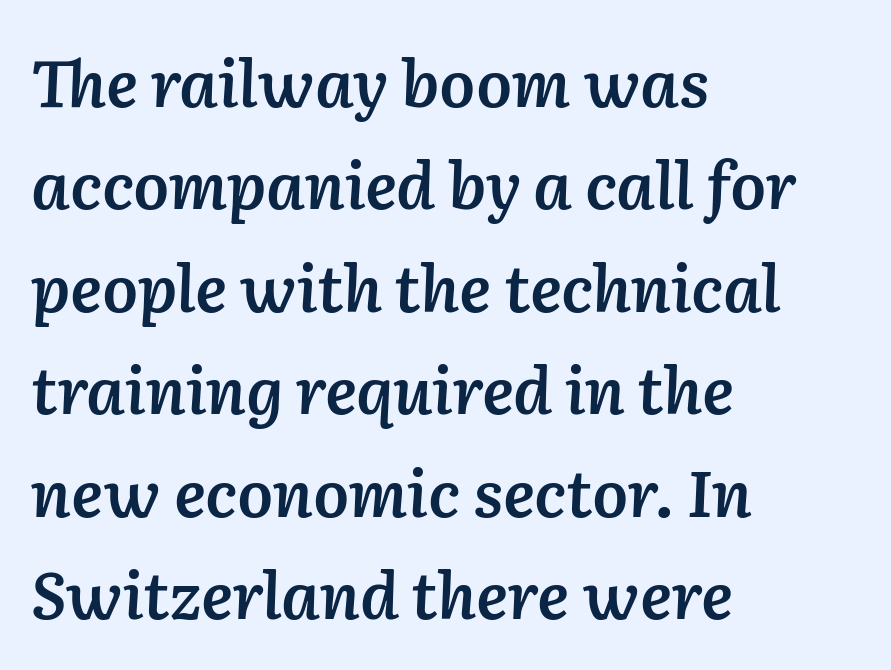
Q: Is the text bold? A: Semi-bold.
Q: Is the text italic (slanted)? A: Yes, it leans right by about 2 degrees.
Q: Is the text underlined? A: No.
Q: How is the paragraph aligned? A: Left-aligned.
Q: Is the spacing between letters normal or unusually wide? A: Normal.
Q: Is the spacing between lines tight, normal or loose? A: Normal.
Q: Width (condensed, normal, or wide)? A: Normal.
Q: Stroke contrast? A: Low.
Q: x-height? A: Medium.
Q: Monospaced? A: No.
